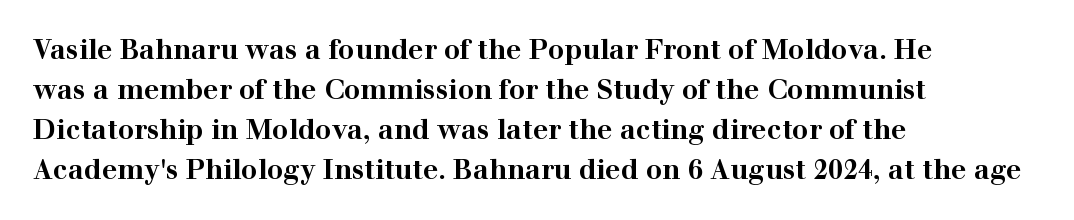
Q: Is the text bold? A: Yes.
Q: Is the text italic (slanted)? A: No, it is upright.
Q: Is the text underlined? A: No.
Q: How is the paragraph aligned? A: Left-aligned.
Q: Is the spacing between letters normal or unusually wide? A: Normal.
Q: Is the spacing between lines tight, normal or loose? A: Normal.
